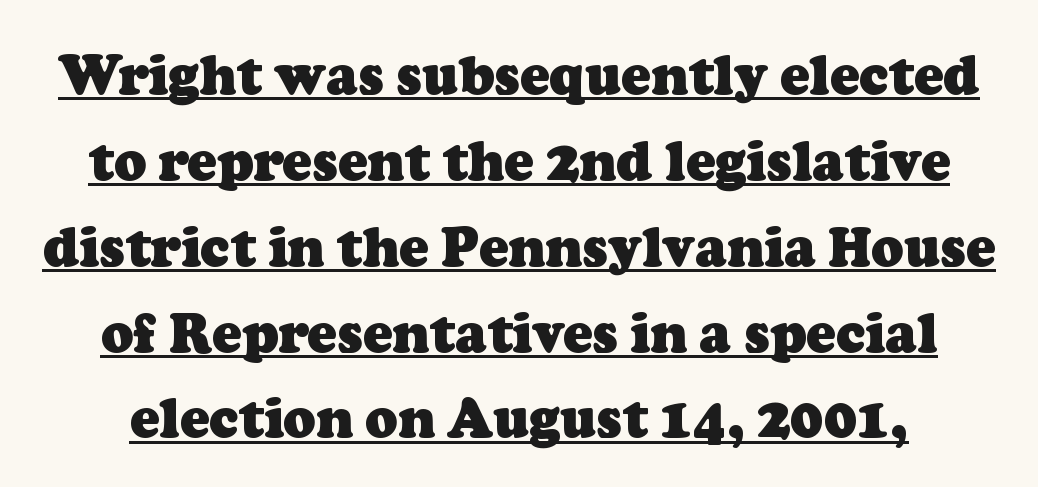
{"serif": "yes", "bold": "yes", "weight": "heavy", "width": "normal", "stroke_contrast": "low", "x_height": "medium", "monospaced": "no", "underline": "yes", "align": "center", "line_spacing": "normal", "line_spacing_ratio": 1.59, "letter_spacing": "normal", "letter_spacing_em": 0.0, "glyph_px": 54}
